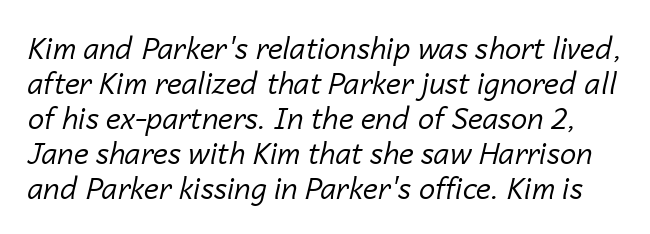
The image shows 29 px regular-weight type, italic (leaning right); set line spacing 1.21x, normal letter spacing, not underlined; low stroke contrast and a medium x-height.
